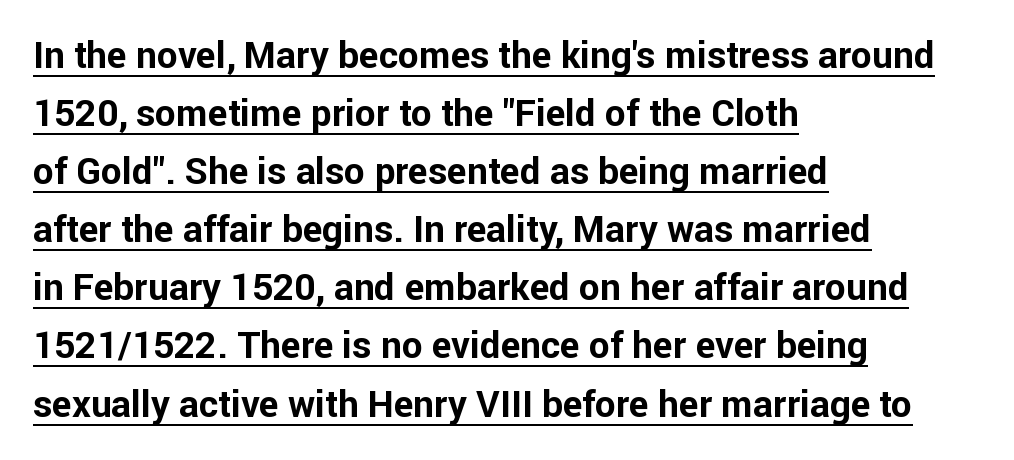
Q: Is the text bold? A: Yes.
Q: Is the text italic (slanted)? A: No, it is upright.
Q: Is the typeface a serif or a sans-serif typeface? A: Sans-serif.
Q: Is the text underlined? A: Yes.
Q: How is the paragraph aligned? A: Left-aligned.
Q: Is the spacing between letters normal or unusually wide? A: Normal.
Q: Is the spacing between lines tight, normal or loose? A: Normal.
Q: Width (condensed, normal, or wide)? A: Normal.
Q: Stroke contrast? A: Low.
Q: x-height? A: Medium.
Q: Monospaced? A: No.
